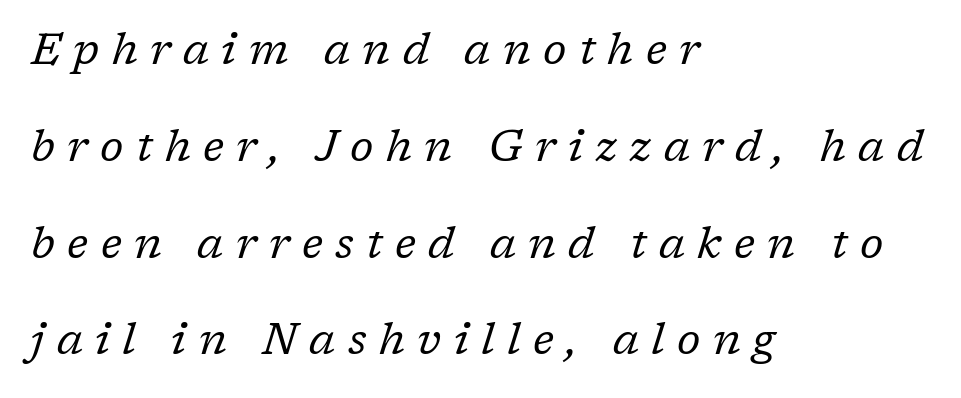
In CSS terms this would be text-align: left. Here the designer chose a conventional face with non-uniform glyph widths. Look at the tracking — it's clearly loosened, letters drifting apart. No heavy texture on the line: the type isn't bold. Widely set lines give the paragraph a tall, airy silhouette.
